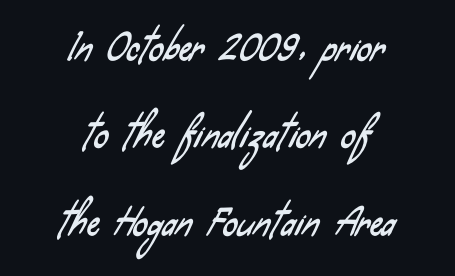
Horizontally, the lines are justified to the midpoint only. Observe the ordinary spacing: letters are neighbours, not strangers. Horizontal bands of white between lines are thick stripes. A bare baseline throughout the passage. Spacing verdict: proportional, widths tailored to each character.
